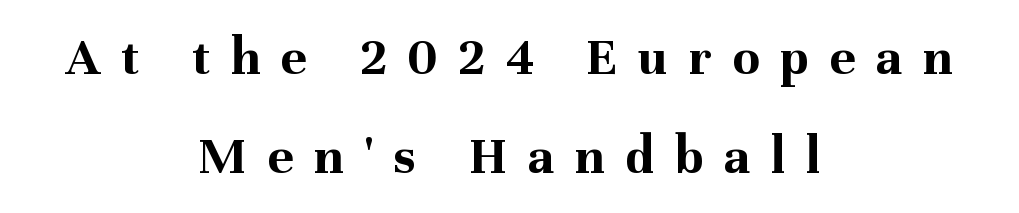
Q: Is the text bold? A: Yes.
Q: Is the text italic (slanted)? A: No, it is upright.
Q: Is the typeface a serif or a sans-serif typeface? A: Serif.
Q: Is the text underlined? A: No.
Q: How is the paragraph aligned? A: Centered.
Q: Is the spacing between letters normal or unusually wide? A: Unusually wide.
Q: Width (condensed, normal, or wide)? A: Normal.
Q: Stroke contrast? A: Medium.
Q: x-height? A: Medium.
Q: Monospaced? A: No.
